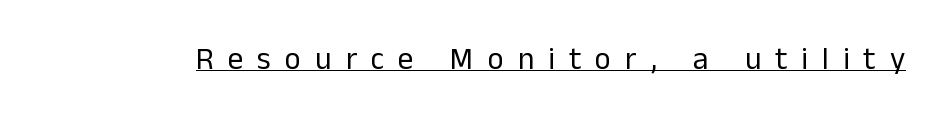
Do the characters align in a grid? No, the font is proportional. No italicization has been applied; the sample stays upright. Does the type have serifs? No, each stem ends abruptly. The tracking reads as deliberately expanded to a designer's eye. Heft: none added — not bold.
